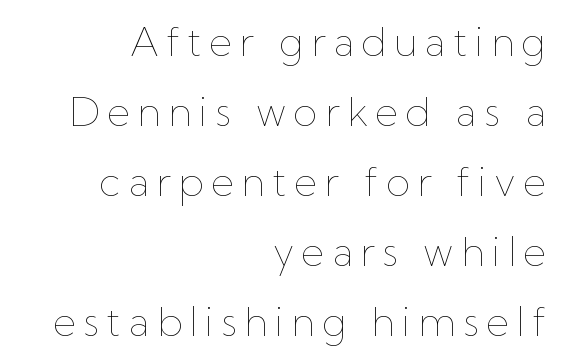
Compared with a typical body face, this is equally light or lighter still. Every stem runs plumb, perpendicular to the baseline. A typesetter would call this proportional, since set widths differ per character. Line endings align vertically; line beginnings do not.
